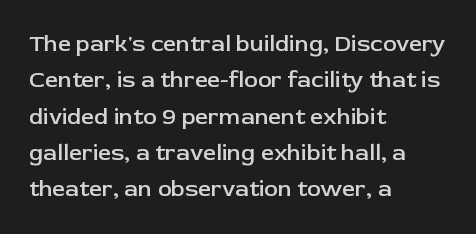
{"italic": "no", "bold": "semi", "underline": "no", "align": "left", "line_spacing": "normal", "line_spacing_ratio": 1.58, "letter_spacing": "normal", "letter_spacing_em": 0.0, "glyph_px": 23}
